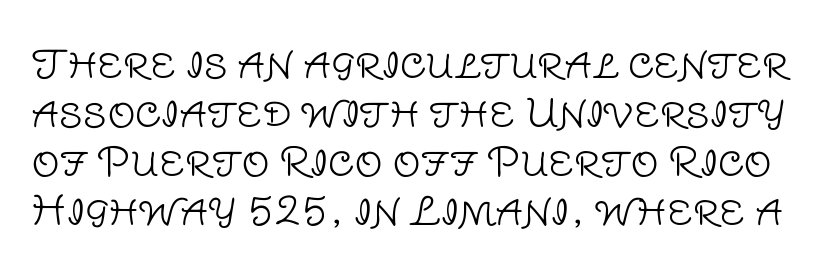
Q: Is the text bold? A: No.
Q: Is the text italic (slanted)? A: Yes.
Q: Is the typeface a serif or a sans-serif typeface? A: Sans-serif.
Q: Is the text underlined? A: No.
Q: Is the spacing between letters normal or unusually wide? A: Normal.
Q: Is the spacing between lines tight, normal or loose? A: Normal.
Q: Width (condensed, normal, or wide)? A: Normal.
Q: Stroke contrast? A: Low.
Q: x-height? A: Large.
Q: Monospaced? A: No.
